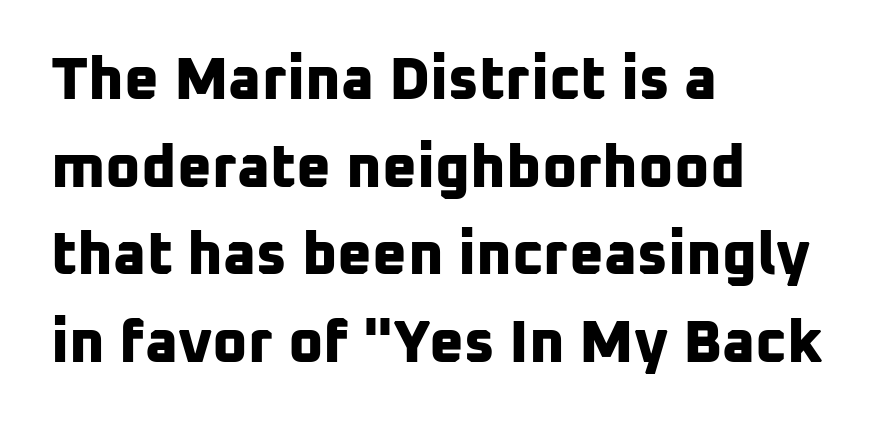
The image shows 60 px bold sans-serif type; set left-aligned, normal line spacing (1.46x), normal letter spacing, not underlined; low stroke contrast and a medium x-height.
